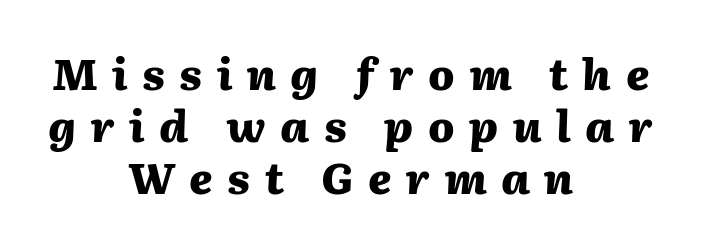
Q: Is the text bold? A: Yes.
Q: Is the text italic (slanted)? A: Yes, it leans right by about 2 degrees.
Q: Is the text underlined? A: No.
Q: How is the paragraph aligned? A: Centered.
Q: Is the spacing between letters normal or unusually wide? A: Unusually wide.
Q: Width (condensed, normal, or wide)? A: Normal.
Q: Stroke contrast? A: Medium.
Q: x-height? A: Medium.
Q: Monospaced? A: No.
